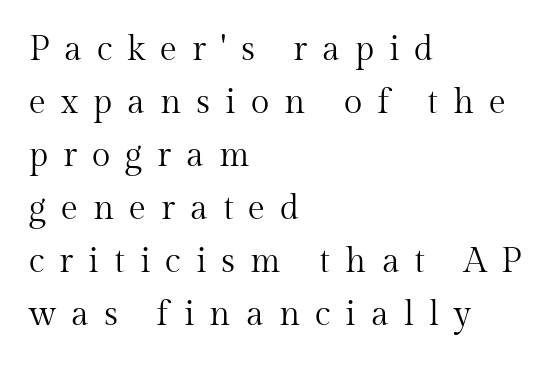
The image shows 34 px regular-weight serif type, upright; set left-aligned, normal line spacing (1.56x), unusually wide letter spacing (+0.44 em), not underlined; medium stroke contrast and a medium x-height.
